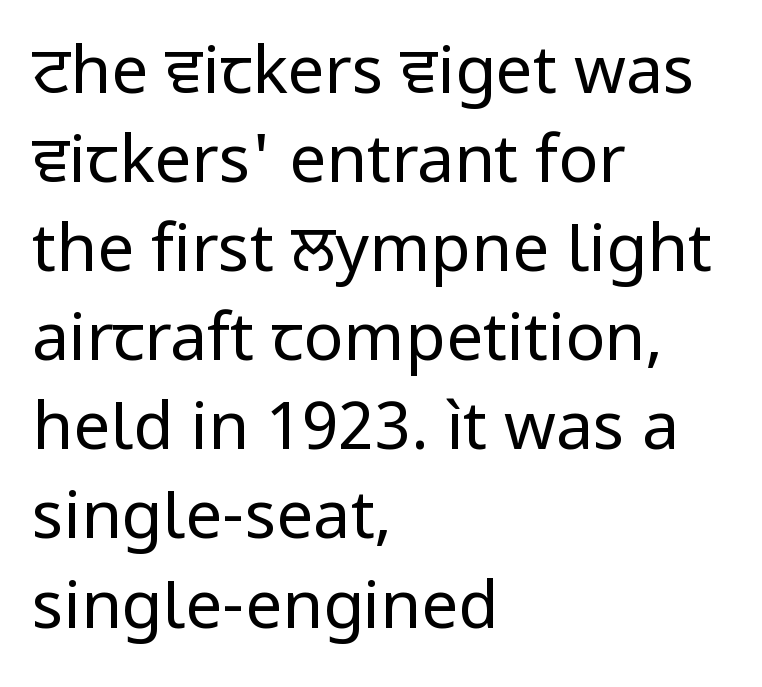
The image shows 66 px regular-weight sans-serif type, upright; set left-aligned, normal line spacing (1.35x), normal letter spacing, not underlined; low stroke contrast and a medium x-height.
